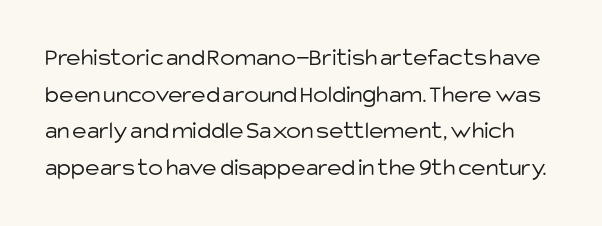
{"italic": "no", "bold": "no", "underline": "no", "line_spacing": "normal", "line_spacing_ratio": 1.47, "letter_spacing": "normal", "letter_spacing_em": 0.0, "glyph_px": 25}
